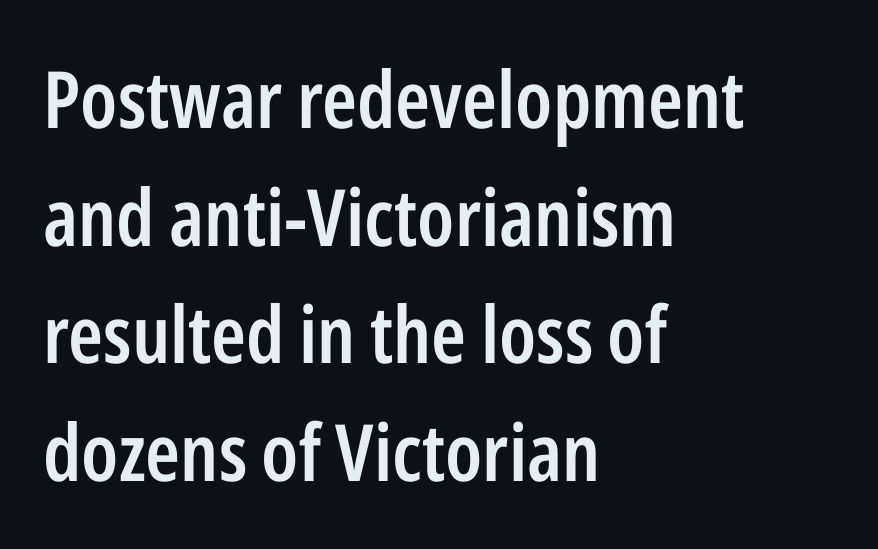
There is no visible air inserted between adjacent glyphs. The vertical gap from one line to the next is medium. The face used here is a semibold: visibly heavier than regular, lighter than bold. Spacing verdict: proportional, widths tailored to each character. Characters remain perfectly vertical along every line.
